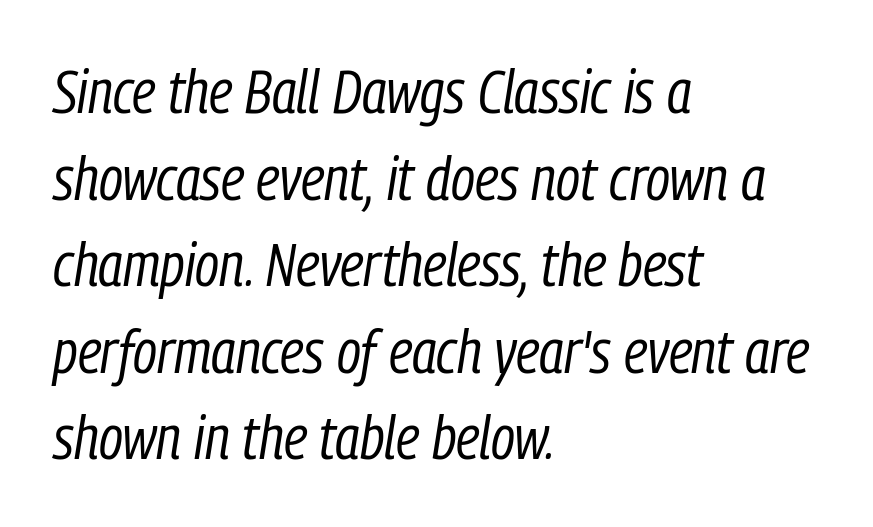
Q: Is the text bold? A: No.
Q: Is the text italic (slanted)? A: Yes, it leans right by about 9 degrees.
Q: Is the text underlined? A: No.
Q: How is the paragraph aligned? A: Left-aligned.
Q: Is the spacing between letters normal or unusually wide? A: Normal.
Q: Is the spacing between lines tight, normal or loose? A: Normal.
Q: Width (condensed, normal, or wide)? A: Condensed.
Q: Stroke contrast? A: Low.
Q: x-height? A: Medium.
Q: Monospaced? A: No.
